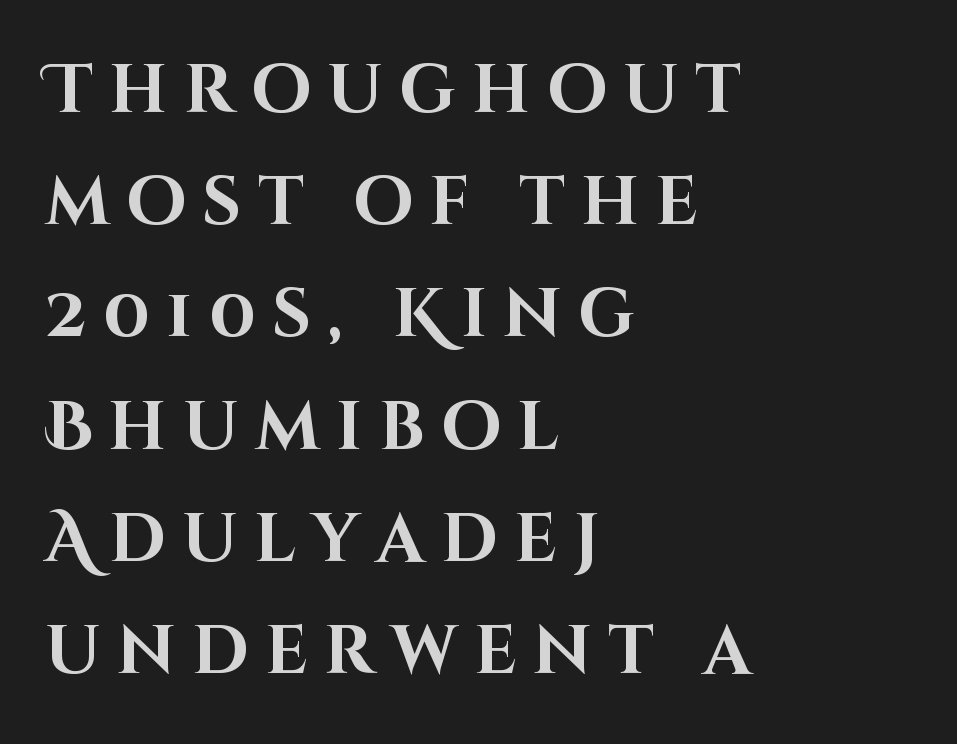
Q: Is the text bold? A: Yes.
Q: Is the text italic (slanted)? A: No, it is upright.
Q: Is the typeface a serif or a sans-serif typeface? A: Sans-serif.
Q: Is the text underlined? A: No.
Q: How is the paragraph aligned? A: Left-aligned.
Q: Is the spacing between letters normal or unusually wide? A: Unusually wide.
Q: Is the spacing between lines tight, normal or loose? A: Normal.
Q: Width (condensed, normal, or wide)? A: Normal.
Q: Stroke contrast? A: High.
Q: x-height? A: Large.
Q: Monospaced? A: No.
